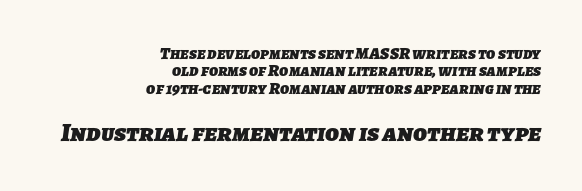
The image shows 26 px bold type; set right-aligned, tight line spacing (1.02x), normal letter spacing, not underlined; the second (bottom) block is 1.53x larger.
